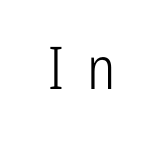
{"serif": "no", "italic": "no", "bold": "no", "weight": "light", "width": "condensed", "stroke_contrast": "low", "x_height": "medium", "monospaced": "no", "underline": "no", "align": "right", "letter_spacing": "wide", "letter_spacing_em": 0.38, "glyph_px": 59}
